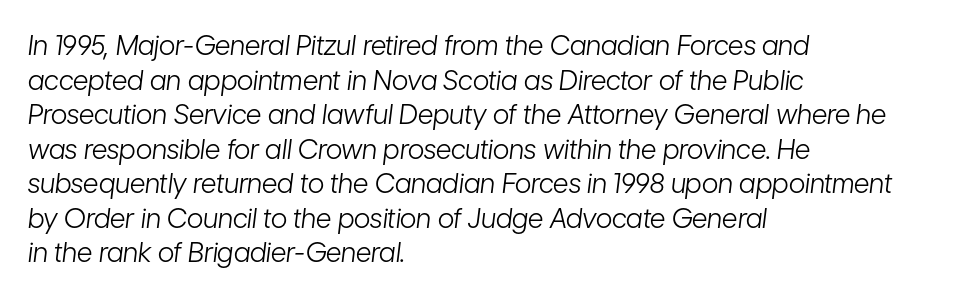
Yep, that's italic — everything's leaning. Does the leading feel generous? No, just average. Is the block centered? No — it sits flush against the left margin. This sample uses plain, unmodified letter spacing. Words float on clear page, feet unadorned. The letterforms sit at book weight or below.
